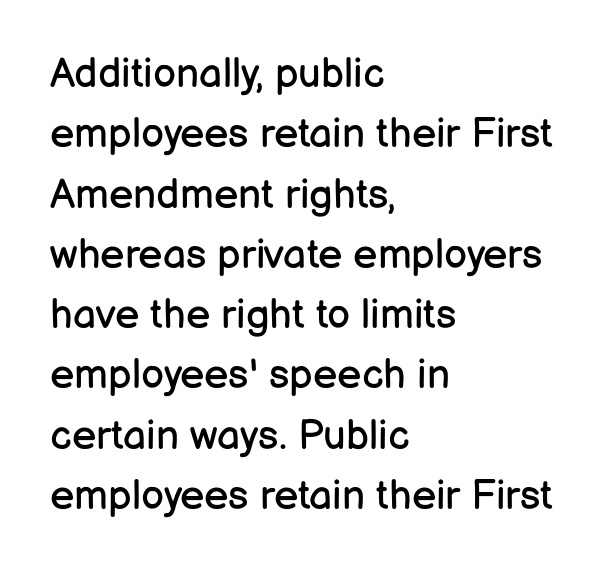
The image shows 41 px regular-weight sans-serif type, upright; set left-aligned, normal line spacing (1.47x), normal letter spacing, not underlined; low stroke contrast and a medium x-height.
